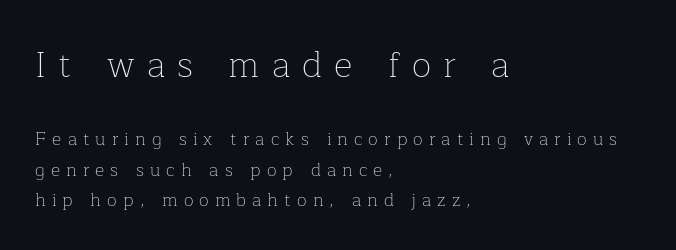
The image shows 36 px thin serif type, upright; set left-aligned, normal line spacing (1.68x), unusually wide letter spacing (+0.34 em), not underlined; the first (top) block is 2.0x larger; low stroke contrast and a medium x-height.
